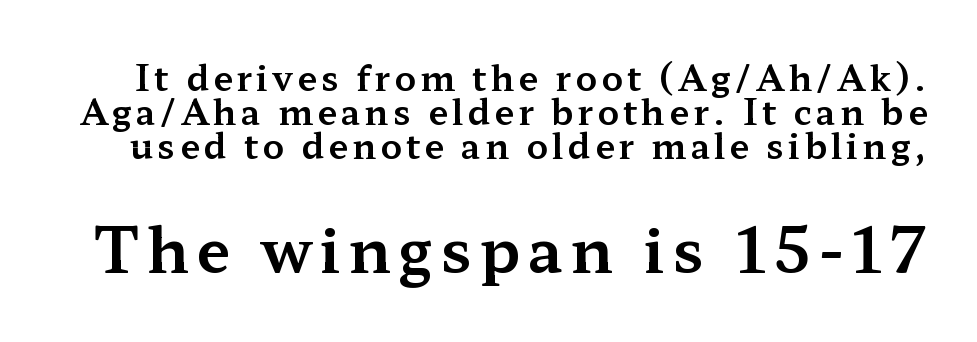
The image shows 62 px wide serif type, upright; set tight line spacing (0.97x), not underlined; the second (bottom) block is 1.77x larger; medium stroke contrast and a medium x-height.
